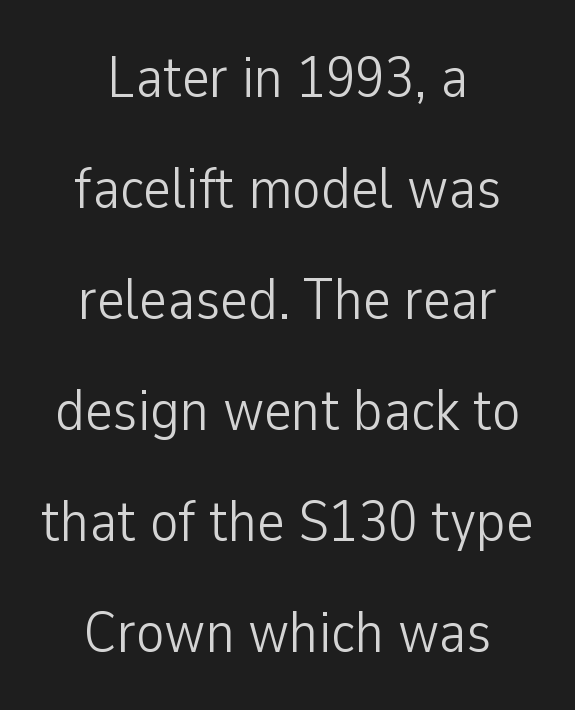
Q: Is the text bold? A: No.
Q: Is the text italic (slanted)? A: No, it is upright.
Q: Is the typeface a serif or a sans-serif typeface? A: Sans-serif.
Q: Is the text underlined? A: No.
Q: How is the paragraph aligned? A: Centered.
Q: Is the spacing between letters normal or unusually wide? A: Normal.
Q: Width (condensed, normal, or wide)? A: Condensed.
Q: Stroke contrast? A: Low.
Q: x-height? A: Medium.
Q: Monospaced? A: No.
